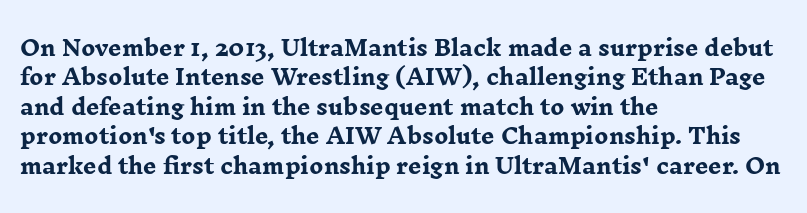
Posture: upright roman. Underlining? Definitely not there. Each line starts at the same left margin while the right side varies. Stroke thickness is high; the sample reads as a true bold. The block of text has a typical density, with ordinary space between rows.
